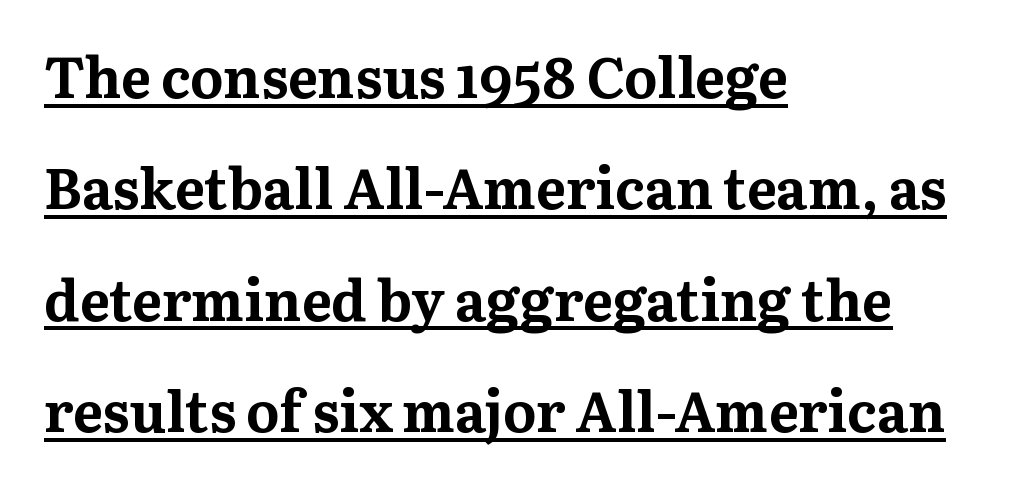
Q: Is the text bold? A: Yes.
Q: Is the text italic (slanted)? A: No, it is upright.
Q: Is the typeface a serif or a sans-serif typeface? A: Serif.
Q: Is the text underlined? A: Yes.
Q: How is the paragraph aligned? A: Left-aligned.
Q: Is the spacing between letters normal or unusually wide? A: Normal.
Q: Is the spacing between lines tight, normal or loose? A: Loose.
Q: Width (condensed, normal, or wide)? A: Normal.
Q: Stroke contrast? A: Medium.
Q: x-height? A: Medium.
Q: Monospaced? A: No.
